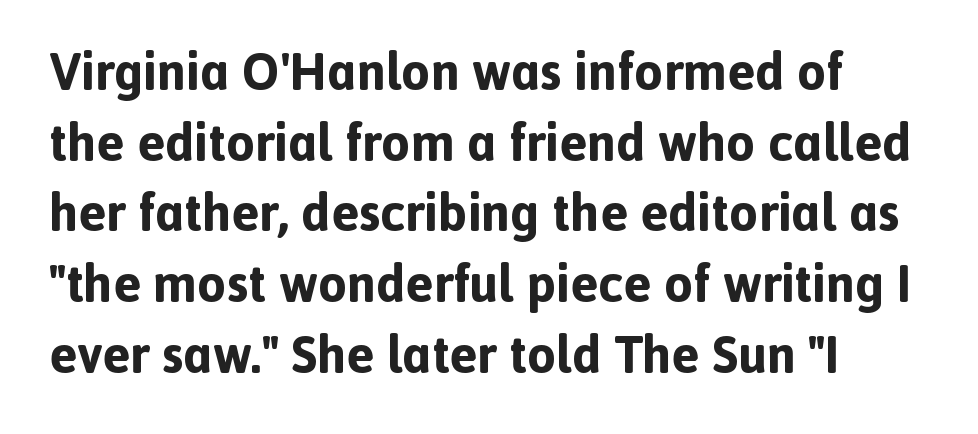
Q: Is the text bold? A: Yes.
Q: Is the text italic (slanted)? A: No, it is upright.
Q: Is the typeface a serif or a sans-serif typeface? A: Sans-serif.
Q: Is the text underlined? A: No.
Q: How is the paragraph aligned? A: Left-aligned.
Q: Is the spacing between letters normal or unusually wide? A: Normal.
Q: Is the spacing between lines tight, normal or loose? A: Normal.
Q: Width (condensed, normal, or wide)? A: Normal.
Q: x-height? A: Medium.
Q: Monospaced? A: No.
